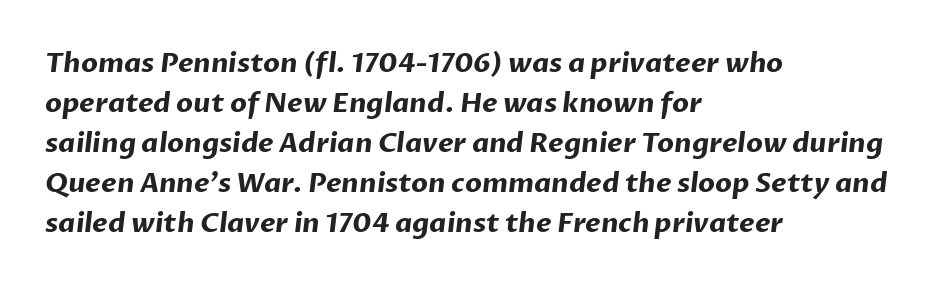
A normal amount of white space separates one row of letters from the next. Notice how thick the strokes are: this is what a full bold looks like. Words appear dense and cohesive because spacing is normal. Which margin do the lines hug? The left one — the right edge is uneven. Letters rest on an invisible, unmarked baseline.
